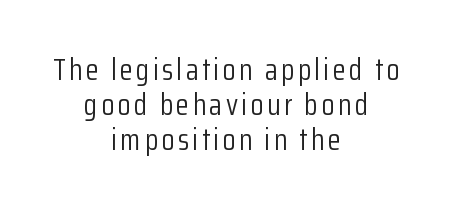
Q: Is the text bold? A: No.
Q: Is the text italic (slanted)? A: No, it is upright.
Q: Is the typeface a serif or a sans-serif typeface? A: Sans-serif.
Q: Is the text underlined? A: No.
Q: How is the paragraph aligned? A: Centered.
Q: Width (condensed, normal, or wide)? A: Condensed.
Q: Stroke contrast? A: Low.
Q: x-height? A: Medium.
Q: Monospaced? A: No.
